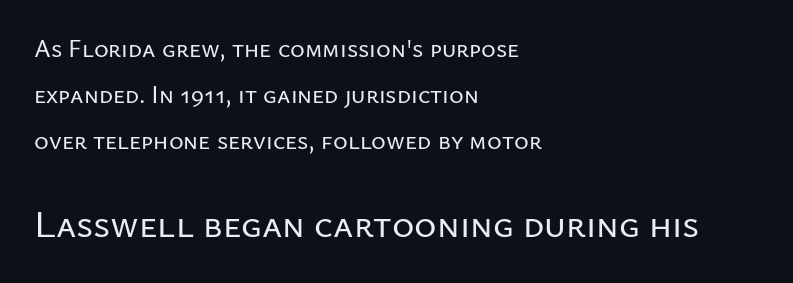
This is the regular roman posture of the typeface. Every row of glyphs begins at an identical x-position on the left. There is no visible air inserted between adjacent glyphs. Here the designer chose a conventional face with non-uniform glyph widths. Is this a sans? Yes — the strokes have no serifs. Nobody drew a line under any word here.
